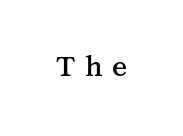
These lines were composed using upright roman letters. Honestly, there is no underline to notice here at all. The characters look somewhat weighty, a semibold short of true bold. The rendering inserts visible extra space after every character.
